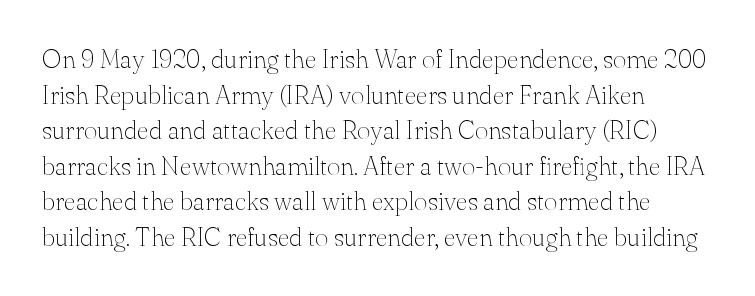
The line texture is even and compact thanks to regular tracking. Honestly, the row spacing looks completely unremarkable. Every row of glyphs begins at an identical x-position on the left. The letters stand straight up with perfectly vertical stems. Stroke thickness stays within the range of a standard reading face or lighter. Unmarked baselines from the first word to the last.
